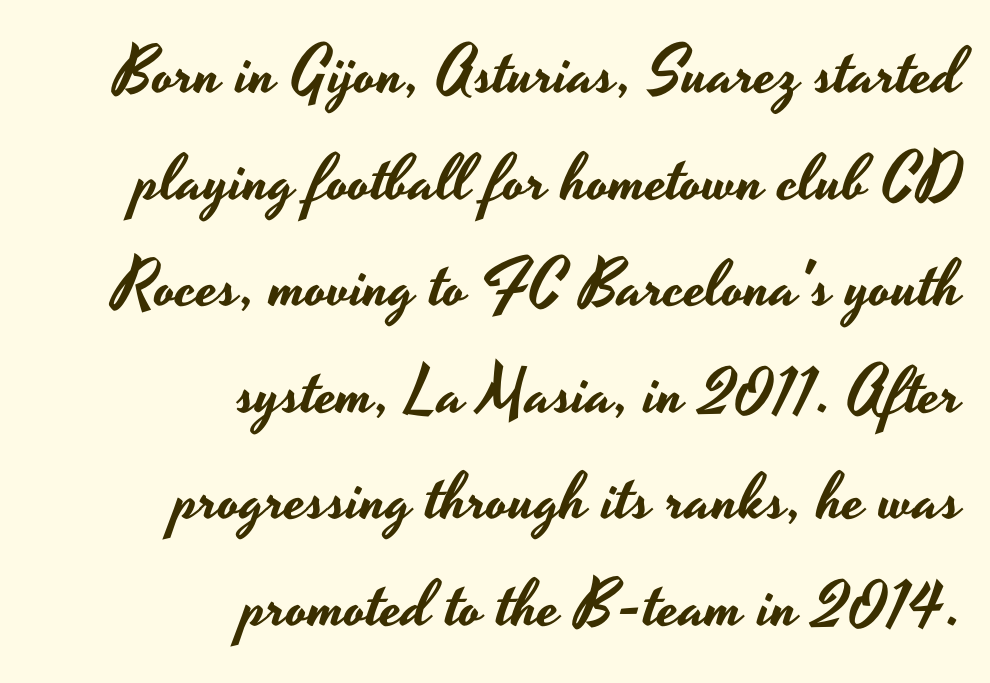
{"serif": "no", "width": "wide", "stroke_contrast": "low", "x_height": "small", "monospaced": "no", "underline": "no", "align": "right", "line_spacing": "normal", "line_spacing_ratio": 1.64, "letter_spacing": "normal", "letter_spacing_em": 0.0, "glyph_px": 65}
